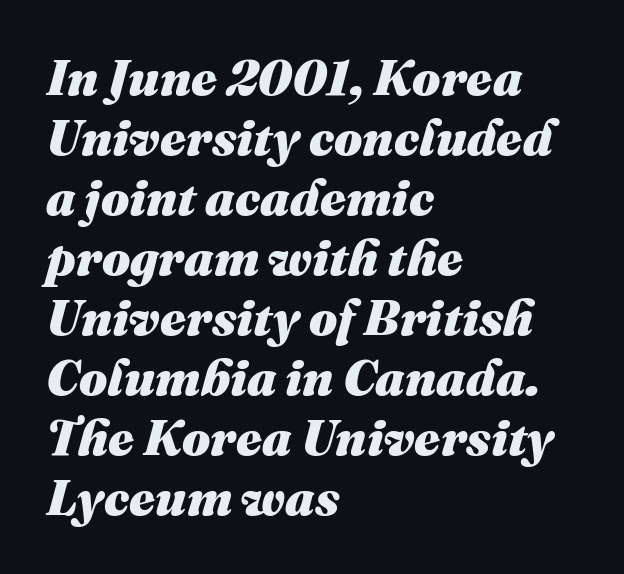
The image shows 50 px heavy type, italic (leaning right); set left-aligned, line spacing 1.2x, normal letter spacing, not underlined; medium stroke contrast and a medium x-height.
